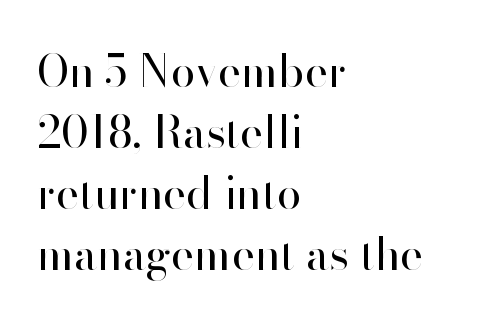
Leading matches the norm, producing a regular column. Decoration check: the copy has no underline. Between one letter and the next there's only the usual sliver of space. Italic? Not at all — the glyphs are vertical.
